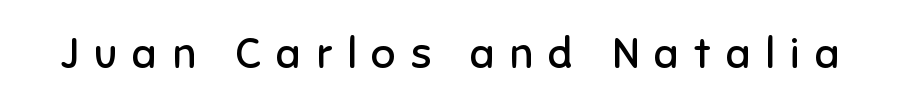
Do the characters align in a grid? No, the font is proportional. The font family rendered here belongs to the sans-serif group. Substantial extra tracking has been applied to these lines. Unbolded letterforms with no extra heft. This is the regular roman posture of the typeface.
